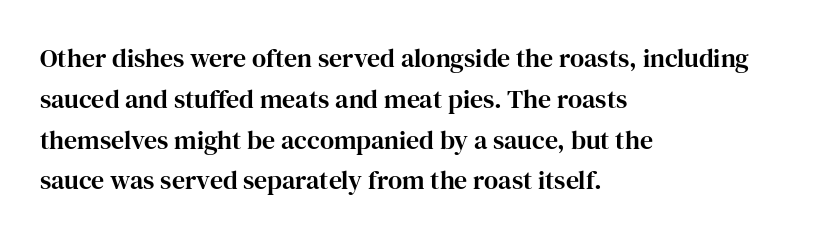
The image shows 26 px text type, upright; set left-aligned, normal line spacing (1.57x), normal letter spacing, not underlined.
